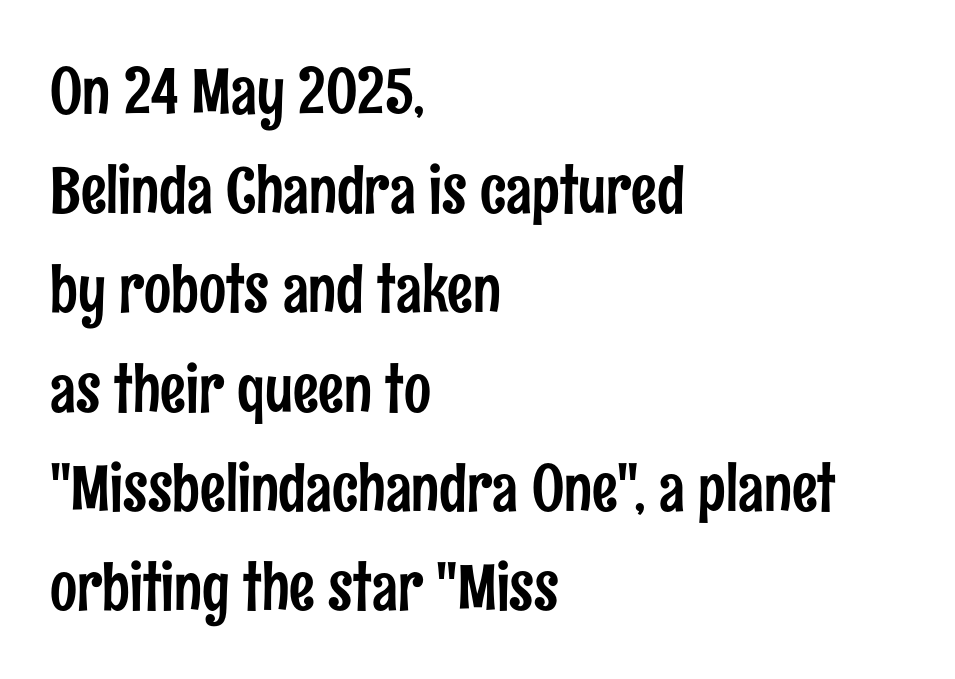
A bare baseline throughout the passage. The text was rendered using a sans face with plain stroke endings. Short note: letters normally spaced. Whoever set this chose a conventional vertical rhythm. Ascenders rise straight up at ninety degrees. Each line starts at the same left margin while the right side varies.
